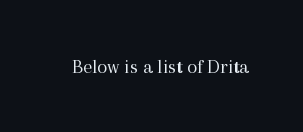
The image shows 21 px text type, upright; set normal letter spacing, not underlined.
